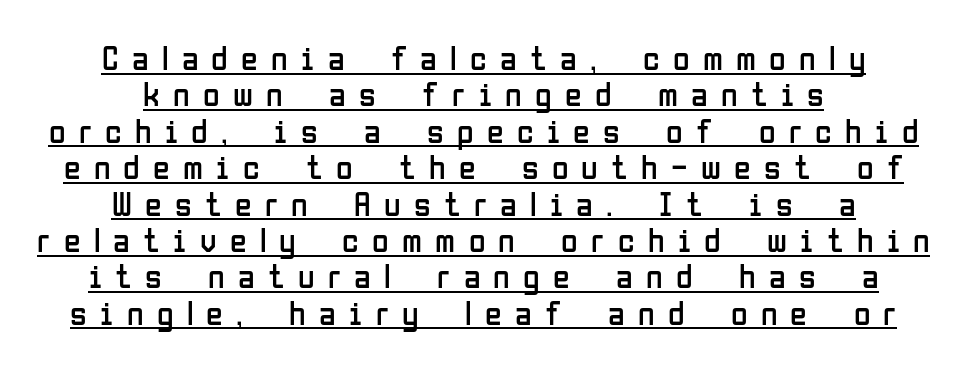
You can tell from the bare stems that sans-serif type was used. The leading is snug, giving the passage a crowded texture. A roman cut, with each character standing at attention. These lines are rendered in a variable-pitch font.
